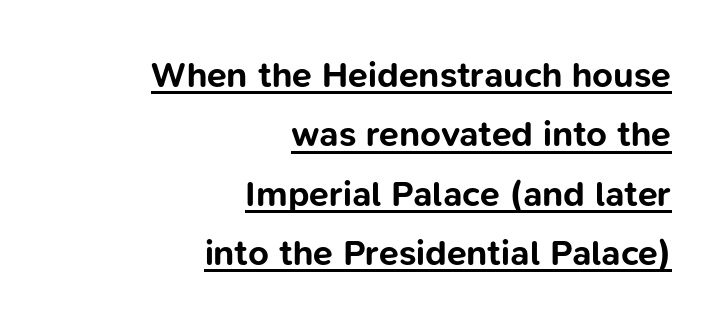
Q: Is the text bold? A: Yes.
Q: Is the text italic (slanted)? A: No, it is upright.
Q: Is the typeface a serif or a sans-serif typeface? A: Sans-serif.
Q: Is the text underlined? A: Yes.
Q: How is the paragraph aligned? A: Right-aligned.
Q: Is the spacing between letters normal or unusually wide? A: Normal.
Q: Is the spacing between lines tight, normal or loose? A: Normal.
Q: Width (condensed, normal, or wide)? A: Normal.
Q: Stroke contrast? A: Low.
Q: x-height? A: Medium.
Q: Monospaced? A: No.
